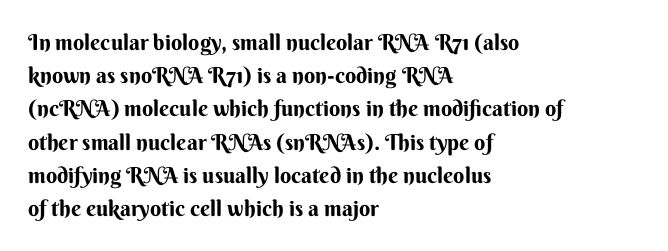
The image shows 22 px bold type, upright; set left-aligned, normal line spacing (1.51x), normal letter spacing, not underlined.
